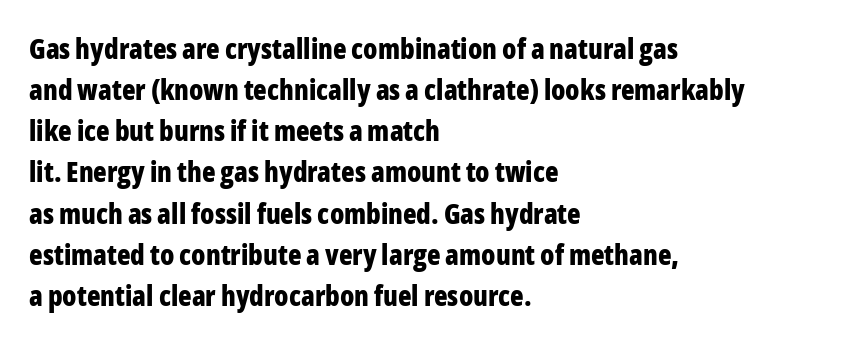
{"serif": "no", "italic": "no", "bold": "yes", "weight": "bold", "width": "condensed", "stroke_contrast": "low", "x_height": "medium", "monospaced": "no", "underline": "no", "align": "left", "line_spacing": "normal", "line_spacing_ratio": 1.47, "letter_spacing": "normal", "letter_spacing_em": 0.0, "glyph_px": 28}
